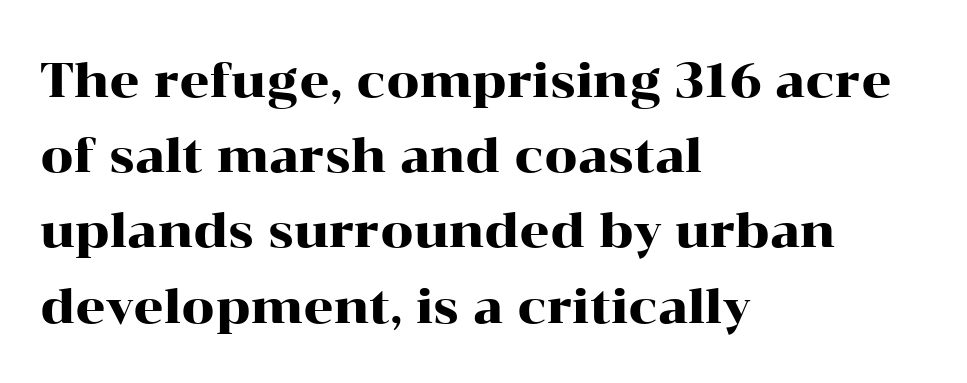
{"serif": "yes", "italic": "no", "width": "wide", "stroke_contrast": "high", "x_height": "medium", "monospaced": "no", "underline": "no", "align": "left", "line_spacing": "normal", "line_spacing_ratio": 1.6, "letter_spacing": "normal", "letter_spacing_em": 0.0, "glyph_px": 47}
